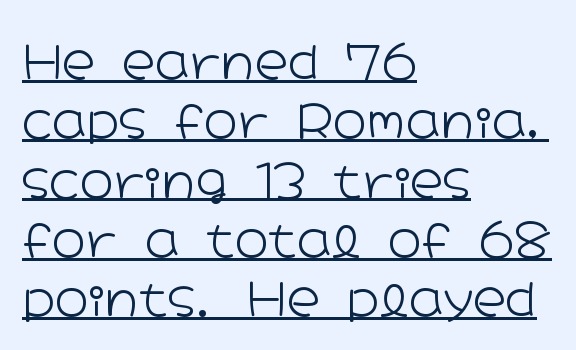
The image shows 46 px light, wide sans-serif type, upright; set left-aligned, normal line spacing (1.29x), normal letter spacing, underlined; low stroke contrast and a medium x-height.
